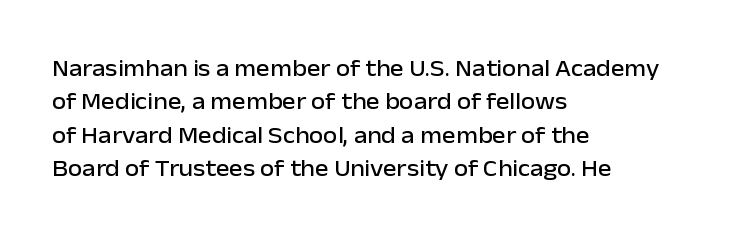
{"italic": "no", "underline": "no", "align": "left", "line_spacing": "normal", "line_spacing_ratio": 1.45, "letter_spacing": "normal", "letter_spacing_em": 0.0, "glyph_px": 23}
